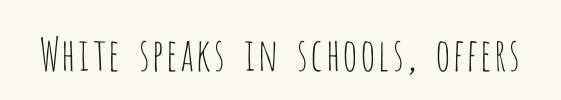
{"serif": "no", "italic": "no", "bold": "no", "weight": "thin", "width": "condensed", "stroke_contrast": "low", "x_height": "large", "monospaced": "no", "underline": "no", "letter_spacing": "normal", "letter_spacing_em": 0.0, "glyph_px": 45}
